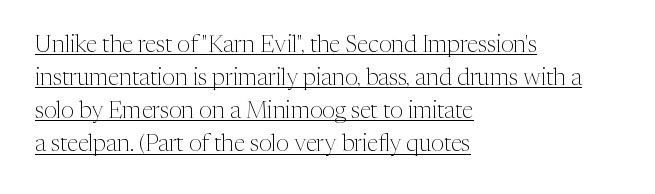
Stroke thickness stays within the range of a standard reading face or lighter. Honestly, the row spacing looks completely unremarkable. Somebody hit Ctrl+U on this one — the words are underlined. You can tell it's not italic because the verticals are truly vertical.
